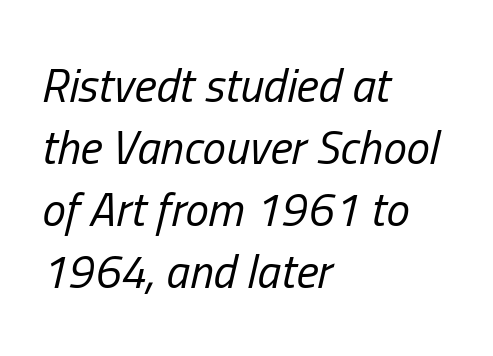
{"italic": "yes", "lean": "right", "slant_degrees": 13, "bold": "no", "weight": "regular", "width": "condensed", "stroke_contrast": "low", "x_height": "medium", "monospaced": "no", "underline": "no", "align": "left", "line_spacing": "normal", "line_spacing_ratio": 1.32, "letter_spacing": "normal", "letter_spacing_em": 0.0, "glyph_px": 47}
